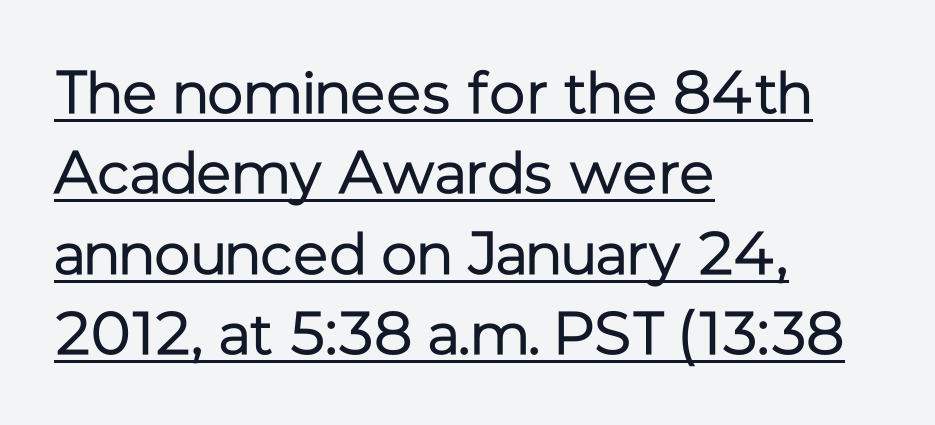
{"serif": "no", "italic": "no", "bold": "no", "weight": "regular", "width": "normal", "stroke_contrast": "low", "x_height": "medium", "monospaced": "no", "underline": "yes", "align": "left", "line_spacing": "normal", "line_spacing_ratio": 1.34, "letter_spacing": "normal", "letter_spacing_em": 0.0, "glyph_px": 60}
